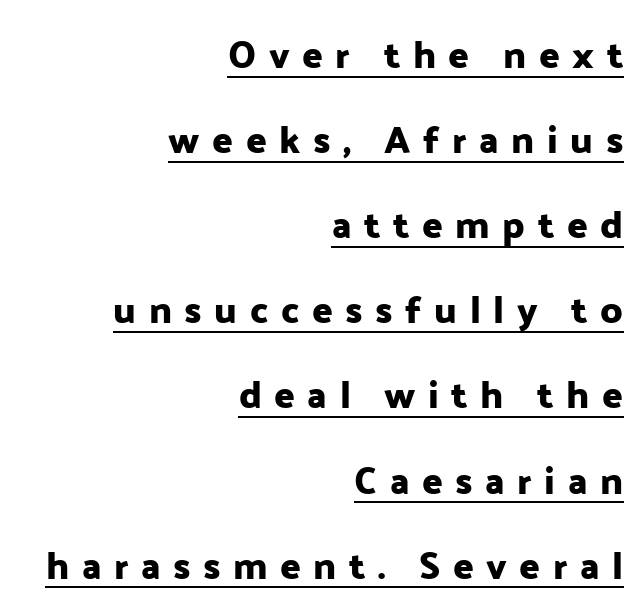
Q: Is the text italic (slanted)? A: No, it is upright.
Q: Is the typeface a serif or a sans-serif typeface? A: Sans-serif.
Q: Is the text underlined? A: Yes.
Q: How is the paragraph aligned? A: Right-aligned.
Q: Is the spacing between letters normal or unusually wide? A: Unusually wide.
Q: Is the spacing between lines tight, normal or loose? A: Loose.
Q: Width (condensed, normal, or wide)? A: Normal.
Q: Stroke contrast? A: Low.
Q: x-height? A: Medium.
Q: Monospaced? A: No.
